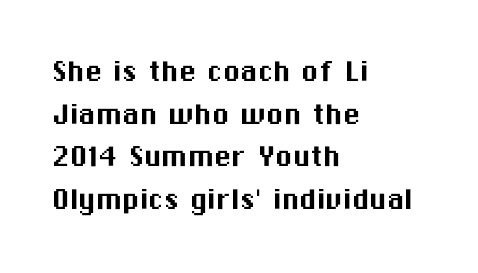
The image shows 35 px sans-serif type, upright; set left-aligned, line spacing 1.22x, normal letter spacing, not underlined; medium stroke contrast and a medium x-height.
